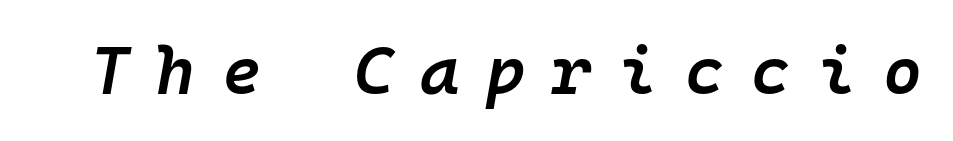
The image shows 67 px semibold type, italic (leaning right), monospaced; set unusually wide letter spacing (+0.4 em), not underlined; low stroke contrast and a medium x-height.
